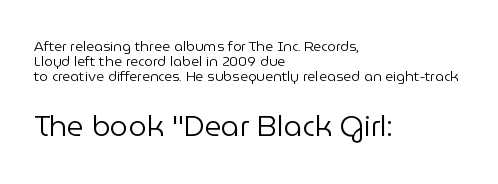
These lines huddle together more closely than default settings would place them. Examine the stroke ends and you'll find no serifs. Notice how the passage keeps a crisp vertical edge on the left only. Honestly, the letter spacing is just normal — you wouldn't notice it. Each row of text sits above clean, open space. The lower block of text is set noticeably larger than the block above it.
